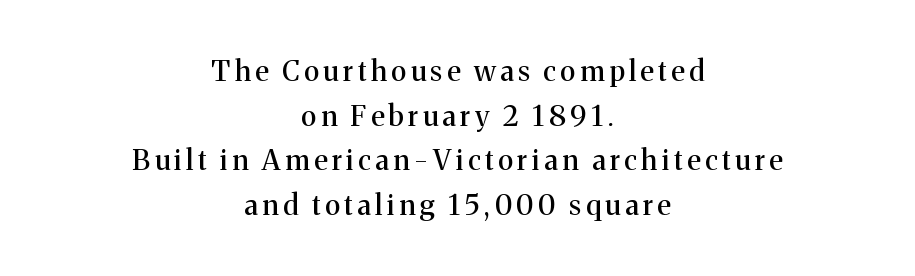
{"serif": "yes", "italic": "no", "width": "normal", "stroke_contrast": "medium", "x_height": "medium", "monospaced": "no", "underline": "no", "align": "center", "line_spacing": "normal", "line_spacing_ratio": 1.59, "glyph_px": 28}
